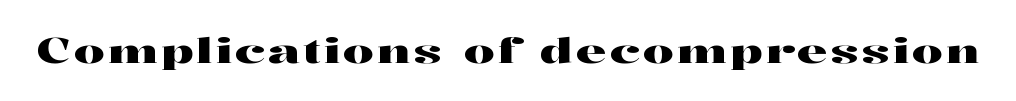
A clean baseline with only descenders dipping below it. The face used here is seriffed, in the tradition of book romans. It's the straight-up-and-down kind of type. The rendering uses natural spacing where letterforms have individual widths.
